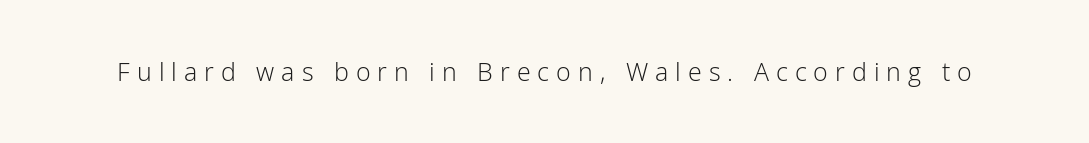
Q: Is the text bold? A: No.
Q: Is the text italic (slanted)? A: No, it is upright.
Q: Is the text underlined? A: No.
Q: Is the spacing between letters normal or unusually wide? A: Unusually wide.
